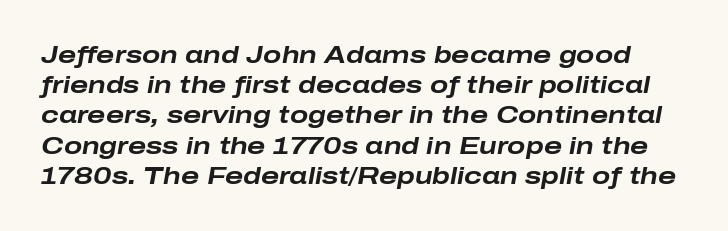
{"italic": "yes", "lean": "right", "slant_degrees": 10, "bold": "yes", "underline": "no", "line_spacing": "normal", "line_spacing_ratio": 1.26, "letter_spacing": "normal", "letter_spacing_em": 0.0, "glyph_px": 24}
